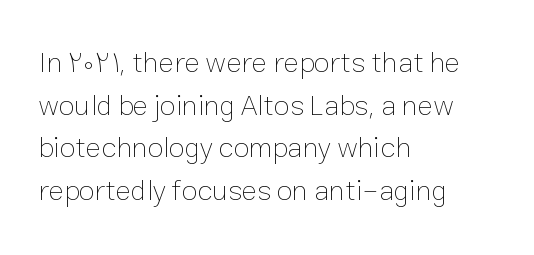
Q: Is the text bold? A: No.
Q: Is the text italic (slanted)? A: No, it is upright.
Q: Is the text underlined? A: No.
Q: How is the paragraph aligned? A: Left-aligned.
Q: Is the spacing between letters normal or unusually wide? A: Normal.
Q: Is the spacing between lines tight, normal or loose? A: Normal.
Q: Width (condensed, normal, or wide)? A: Normal.
Q: Stroke contrast? A: Low.
Q: x-height? A: Medium.
Q: Monospaced? A: No.
